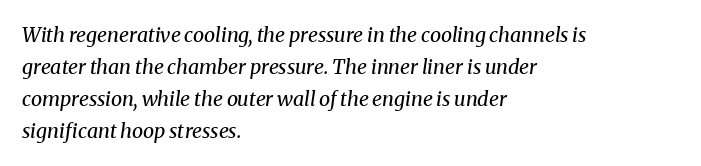
Weight: regular or lighter. Left-aligned paragraph, ragged on the right. How would I describe the line gaps? Plain and ordinary. The strip under each line holds only bare page. Rendered with sloped, italic letterforms.
